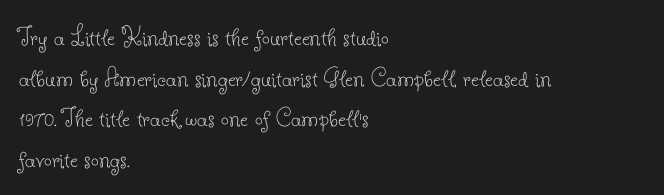
Q: Is the text bold? A: No.
Q: Is the text italic (slanted)? A: No, it is upright.
Q: Is the typeface a serif or a sans-serif typeface? A: Serif.
Q: Is the text underlined? A: No.
Q: How is the paragraph aligned? A: Left-aligned.
Q: Is the spacing between letters normal or unusually wide? A: Normal.
Q: Is the spacing between lines tight, normal or loose? A: Normal.
Q: Width (condensed, normal, or wide)? A: Normal.
Q: Stroke contrast? A: Low.
Q: x-height? A: Small.
Q: Monospaced? A: No.
